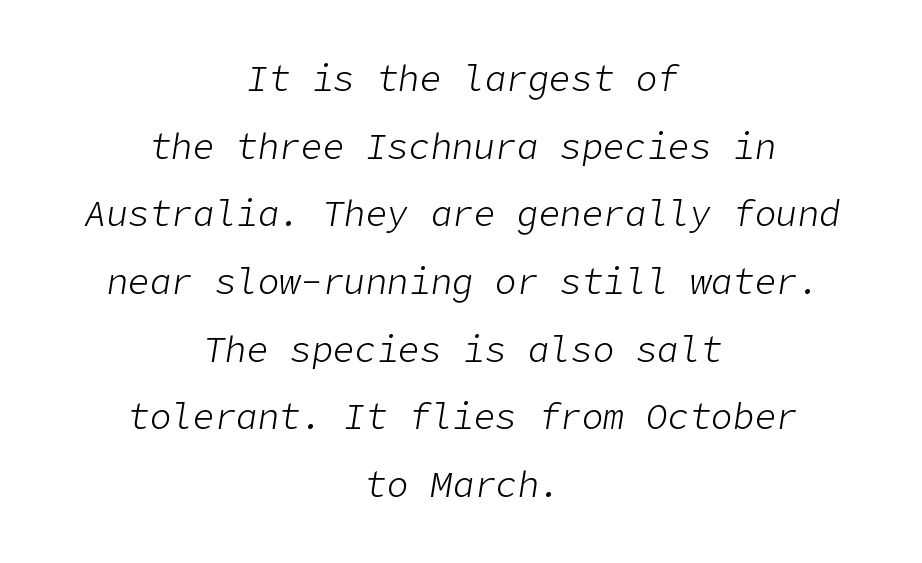
The passage shown leans; its letterforms are oblique. The weight would be labelled regular, book, light, or lighter still. Caption: multi-line text, centered on the measure. Students, note that the glyphs here touch the page at normal intervals. The strip under each line holds only bare page.
